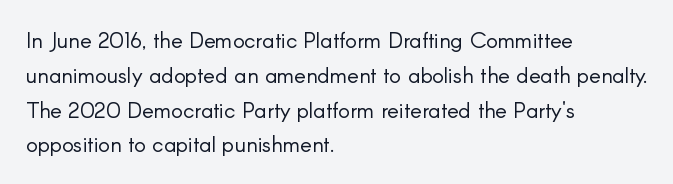
{"italic": "no", "bold": "no", "underline": "no", "align": "left", "line_spacing": "normal", "line_spacing_ratio": 1.58, "letter_spacing": "normal", "letter_spacing_em": 0.0, "glyph_px": 22}
